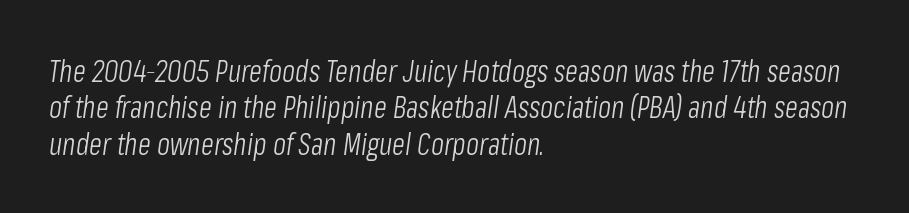
The image shows 30 px light, condensed type, italic (leaning right); set left-aligned, line spacing 1.21x, normal letter spacing, not underlined; low stroke contrast and a medium x-height.
